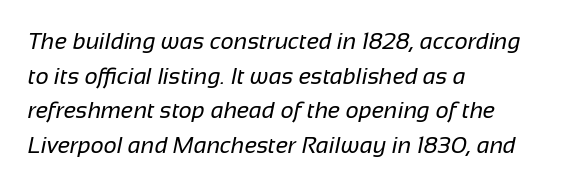
The typesetting does not lean heavy: it is not bold. The foot of each line stays bare and open. Compared with a centered layout, this one pins lines to the left instead. Characters follow at the spacing the type designer built in. Baseline-to-baseline distance is the conventional proportion of letter height.
